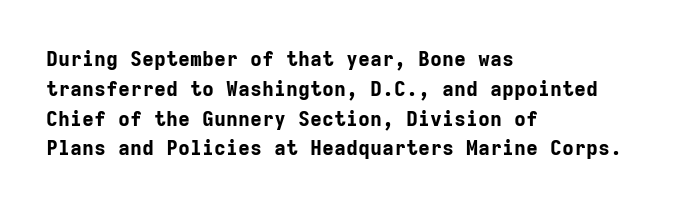
Summary of weight: heavy, a full bold. This sample is left-justified, so line endings fall wherever the words run out. The type sits square on the baseline with zero lean. The lines sit at an ordinary, default distance from one another. A bare baseline throughout the passage. This sample uses plain, unmodified letter spacing.
